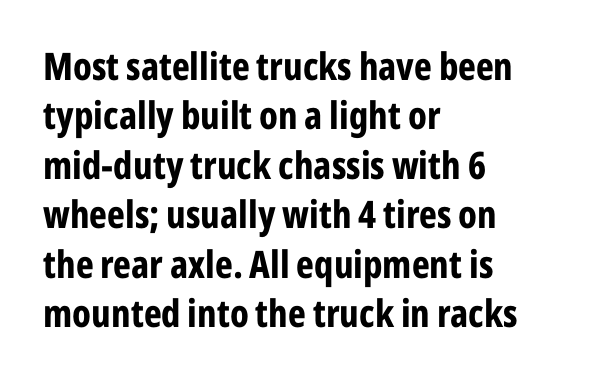
Q: Is the text bold? A: Yes.
Q: Is the text italic (slanted)? A: No, it is upright.
Q: Is the typeface a serif or a sans-serif typeface? A: Sans-serif.
Q: Is the text underlined? A: No.
Q: How is the paragraph aligned? A: Left-aligned.
Q: Is the spacing between letters normal or unusually wide? A: Normal.
Q: Is the spacing between lines tight, normal or loose? A: Normal.
Q: Width (condensed, normal, or wide)? A: Condensed.
Q: Stroke contrast? A: Low.
Q: x-height? A: Medium.
Q: Monospaced? A: No.
